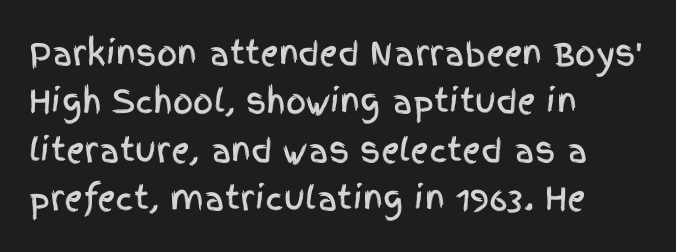
Interline gaps are of average width in this sample. A typesetter would call this proportional, since set widths differ per character. The area under the type is left untouched. Posture: upright roman. The typeface chosen for these lines omits serifs. Tracking value appears to be zero — textbook default spacing.
